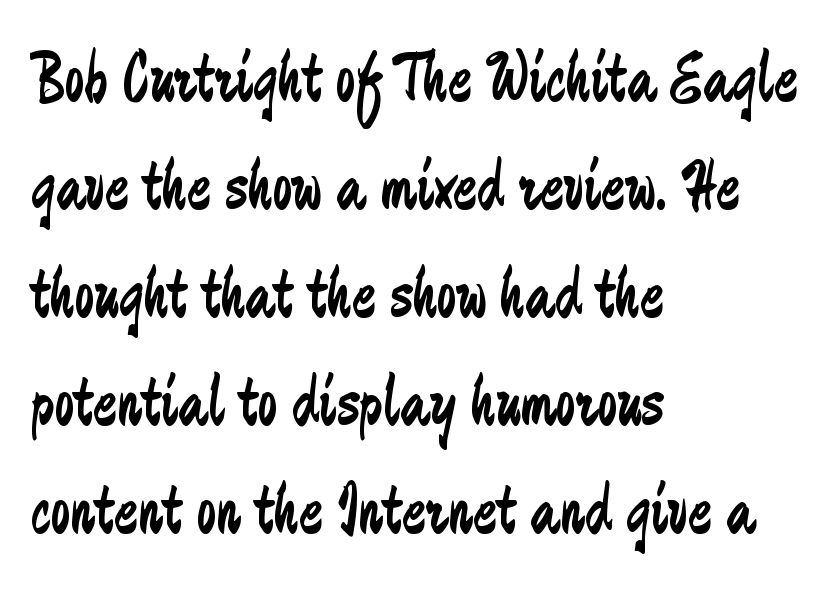
{"serif": "no", "bold": "no", "weight": "regular", "width": "condensed", "stroke_contrast": "low", "x_height": "small", "monospaced": "no", "underline": "no", "align": "left", "line_spacing": "normal", "line_spacing_ratio": 1.52, "letter_spacing": "normal", "letter_spacing_em": 0.0, "glyph_px": 71}
